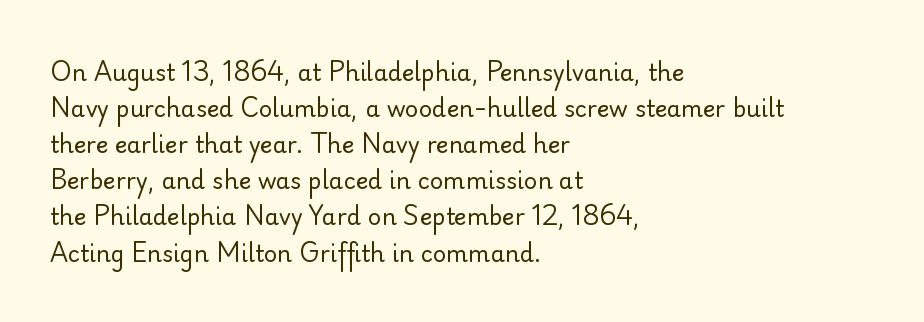
{"italic": "no", "bold": "no", "underline": "no", "align": "left", "line_spacing": "normal", "line_spacing_ratio": 1.57, "letter_spacing": "normal", "letter_spacing_em": 0.0, "glyph_px": 23}
